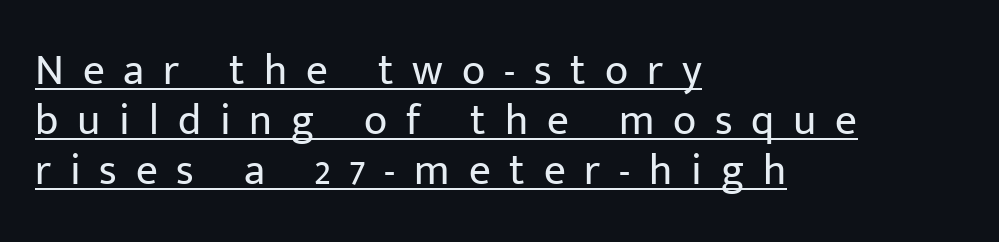
The paragraph has a hard left edge and a soft right edge. Check where the strokes stop: nothing finishes them off — pure sans. Proportional: the letters do not fall into vertical columns. You could only call the tracking loose — the letters float apart.
